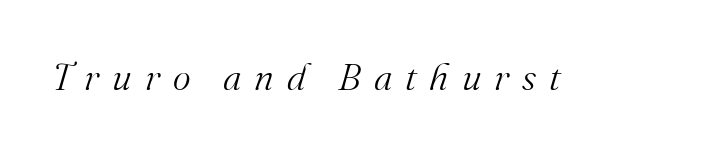
{"serif": "yes", "italic": "yes", "lean": "right", "slant_degrees": 16, "bold": "no", "weight": "light", "width": "normal", "stroke_contrast": "medium", "x_height": "small", "monospaced": "no", "underline": "no", "letter_spacing": "wide", "letter_spacing_em": 0.34, "glyph_px": 38}
